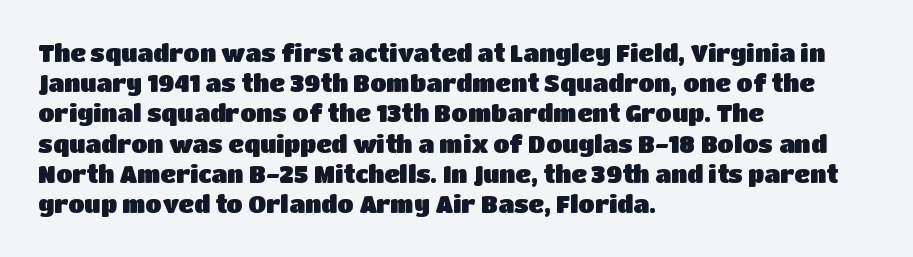
{"italic": "no", "underline": "no", "align": "left", "line_spacing": "normal", "line_spacing_ratio": 1.26, "letter_spacing": "normal", "letter_spacing_em": 0.0, "glyph_px": 24}
